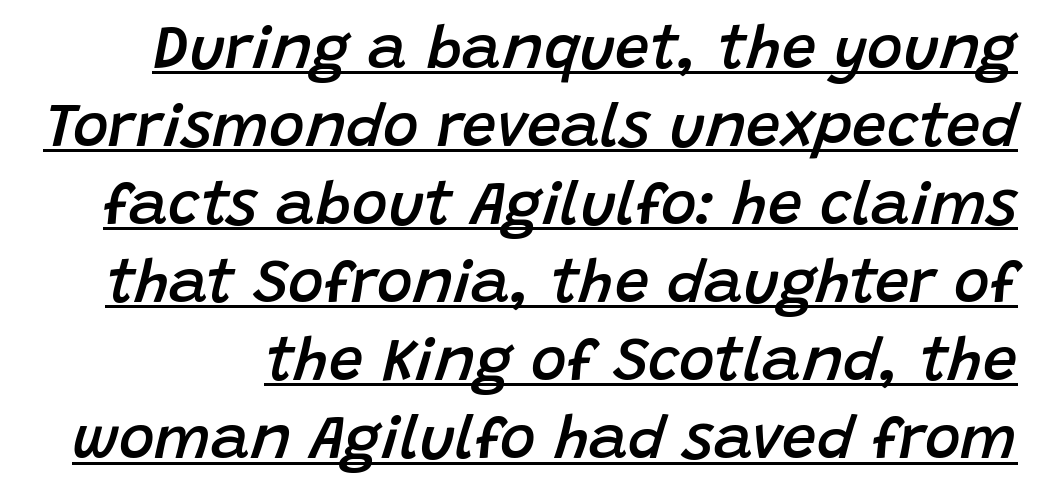
{"italic": "yes", "lean": "right", "slant_degrees": 15, "bold": "semi", "weight": "semibold", "width": "normal", "stroke_contrast": "low", "x_height": "large", "monospaced": "no", "underline": "yes", "line_spacing": "normal", "line_spacing_ratio": 1.28, "letter_spacing": "normal", "letter_spacing_em": 0.0, "glyph_px": 61}
